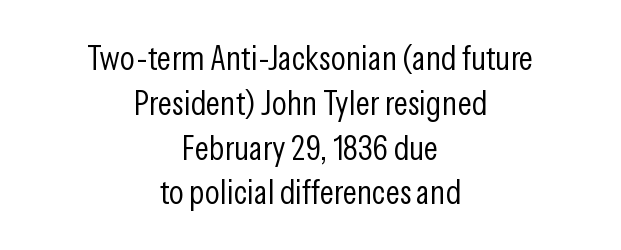
These lines are composed in type without serifs. The passage shown is not underscored anywhere. The vertical gap from one line to the next is medium. No heavy texture on the line: the type isn't bold. The axis of the letterforms is exactly vertical. Spacing verdict: proportional, widths tailored to each character.
